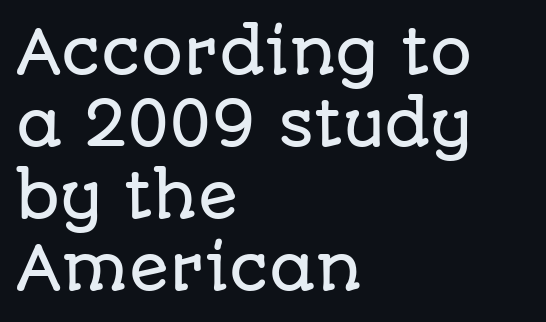
The image shows 59 px sans-serif type, upright; set left-aligned, line spacing 1.22x, normal letter spacing, not underlined; low stroke contrast and a large x-height.
